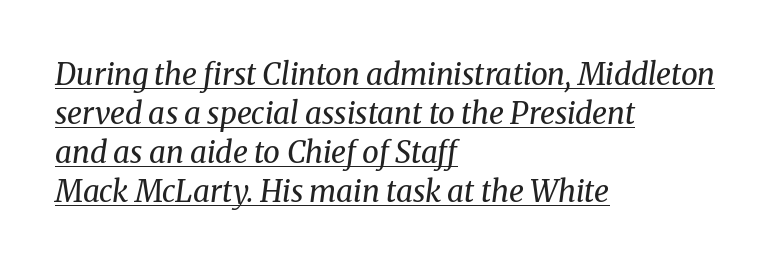
{"serif": "yes", "italic": "yes", "lean": "right", "slant_degrees": 8, "bold": "no", "weight": "regular", "width": "normal", "stroke_contrast": "medium", "x_height": "medium", "monospaced": "no", "underline": "yes", "align": "left", "line_spacing": "normal", "line_spacing_ratio": 1.3, "letter_spacing": "normal", "letter_spacing_em": 0.0, "glyph_px": 30}
